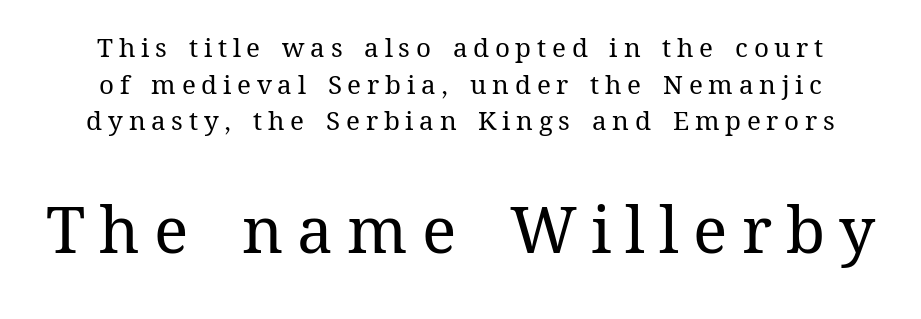
This rendering features lettering with no underline. Stems and bowls with no extra thickness — not bold. Characters remain perfectly vertical along every line. The rendering uses natural spacing where letterforms have individual widths. Size contrast runs from small at the top to large at the bottom.
